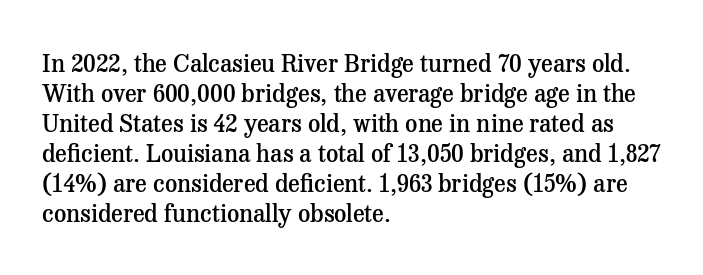
{"italic": "no", "bold": "semi", "underline": "no", "align": "left", "line_spacing": "normal", "line_spacing_ratio": 1.25, "letter_spacing": "normal", "letter_spacing_em": 0.0, "glyph_px": 24}
